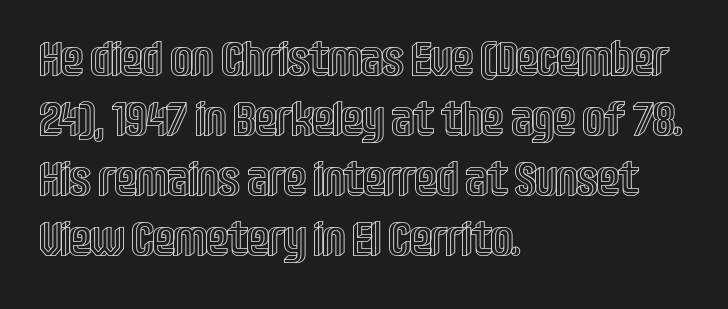
Q: Is the text italic (slanted)? A: No, it is upright.
Q: Is the text underlined? A: No.
Q: How is the paragraph aligned? A: Left-aligned.
Q: Is the spacing between letters normal or unusually wide? A: Normal.
Q: Is the spacing between lines tight, normal or loose? A: Normal.
Q: Width (condensed, normal, or wide)? A: Condensed.
Q: x-height? A: Large.
Q: Monospaced? A: No.
